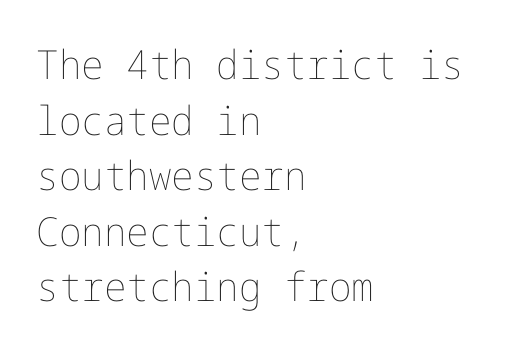
The font is comparable to plain body text, perhaps lighter. Check under the words: just untouched page. This sample uses an upright cut, with every glyph sitting square on the baseline. The space between consecutive lines is moderate. One-word summary of the alignment: left. Words appear dense and cohesive because spacing is normal.
